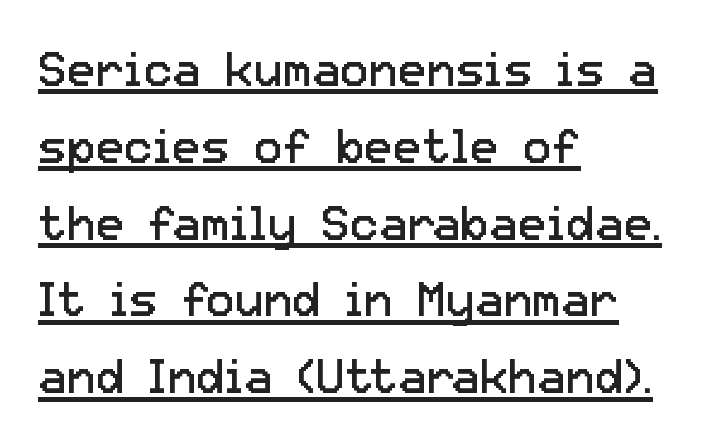
The passage is arranged the way most books set body copy — flush left. The lettering stays uniformly vertical, giving the passage a roman look. Each word holds together tightly as a unit, with standard inter-letter gaps. Varying glyph widths throughout — classic text-font behaviour.
